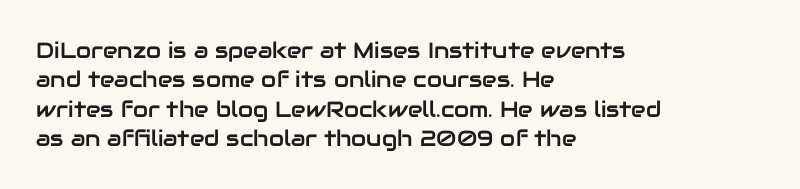
Glyph-to-glyph distance matches everyday printed text. If you drew a ruler down the left edge, every line would touch it. The letters stand upright; this is a roman face. No word sits above an underline. The line-height multiplier appears to be the usual default.
